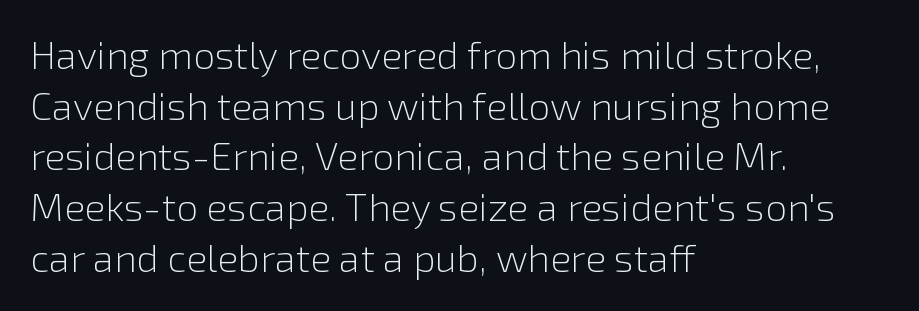
Nothing sits at the stroke ends, so this counts as sans-serif. The leading is moderate, giving the passage an even texture. Line beginnings align vertically; line endings do not. Underlining? Definitely not there.
